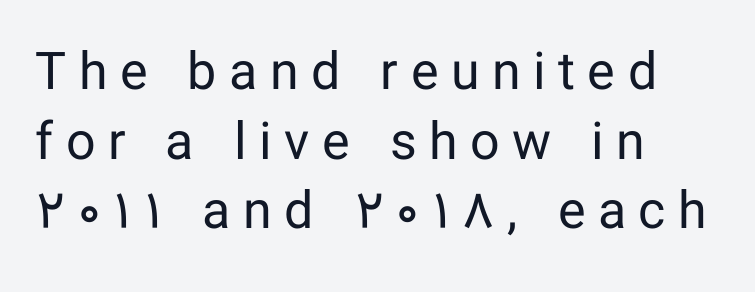
Q: Is the text bold? A: No.
Q: Is the text italic (slanted)? A: No, it is upright.
Q: Is the typeface a serif or a sans-serif typeface? A: Sans-serif.
Q: Is the text underlined? A: No.
Q: How is the paragraph aligned? A: Left-aligned.
Q: Is the spacing between letters normal or unusually wide? A: Unusually wide.
Q: Is the spacing between lines tight, normal or loose? A: Normal.
Q: Width (condensed, normal, or wide)? A: Normal.
Q: Stroke contrast? A: Low.
Q: x-height? A: Medium.
Q: Monospaced? A: No.
